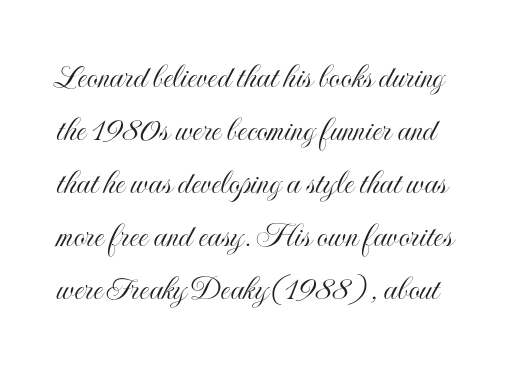
Compared with typical paragraphs, the rows here are spaced about the same. The gap between lines stays unmarked. The rendering uses natural spacing where letterforms have individual widths. Compared with typical body copy, the letter spacing here is the same.
